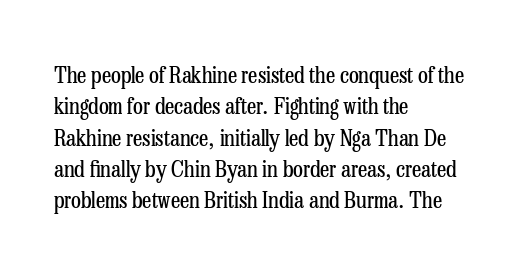
The image shows 23 px text type, upright; set left-aligned, normal line spacing (1.36x), normal letter spacing, not underlined.
